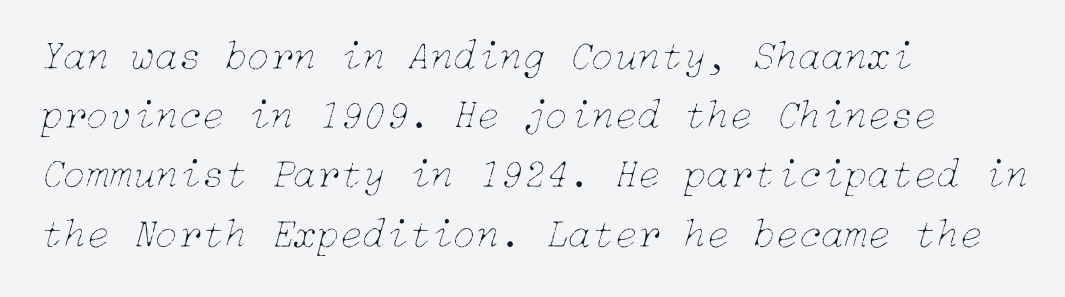
Q: Is the text bold? A: No.
Q: Is the text italic (slanted)? A: Yes, it leans right by about 15 degrees.
Q: Is the text underlined? A: No.
Q: How is the paragraph aligned? A: Left-aligned.
Q: Is the spacing between letters normal or unusually wide? A: Normal.
Q: Is the spacing between lines tight, normal or loose? A: Normal.
Q: Width (condensed, normal, or wide)? A: Normal.
Q: Stroke contrast? A: Low.
Q: x-height? A: Medium.
